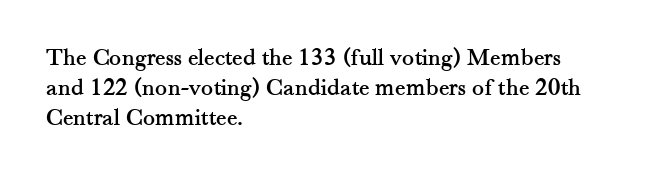
Standard letterfit; no display-style spreading of the glyphs. A typesetter would mark this as roman, not italic. Does the copy run flush right? No — it runs flush left. Words float on clear page, feet unadorned.
